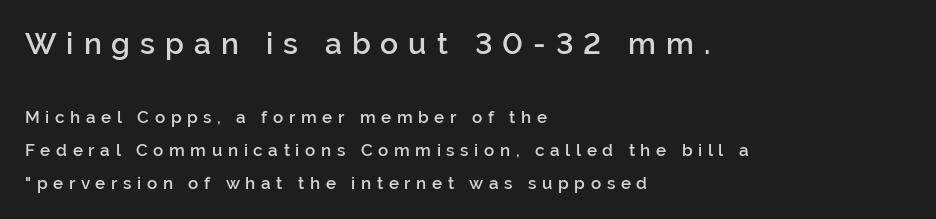
Q: Is the text bold? A: Semi-bold.
Q: Is the text italic (slanted)? A: No, it is upright.
Q: Is the typeface a serif or a sans-serif typeface? A: Sans-serif.
Q: Is the text underlined? A: No.
Q: How is the paragraph aligned? A: Left-aligned.
Q: Is the spacing between letters normal or unusually wide? A: Unusually wide.
Q: Is the spacing between lines tight, normal or loose? A: Loose.
Q: Which block of text is set in a larger size, the first (top) or the second (bottom)? A: The first (top) one.
Q: Width (condensed, normal, or wide)? A: Normal.
Q: Stroke contrast? A: Low.
Q: x-height? A: Medium.
Q: Monospaced? A: No.
